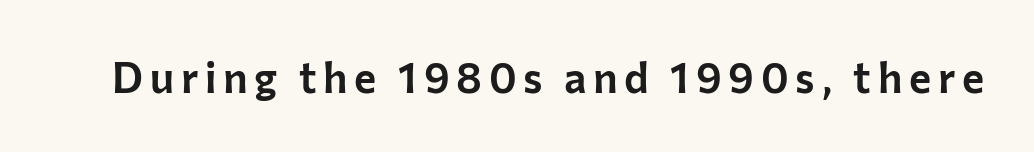
Nope, no serifs anywhere on these letters. The letters advance in unequal steps, a hallmark of proportional type. Notice how the stems are strictly vertical — no italics here. The area under the type is left untouched.
